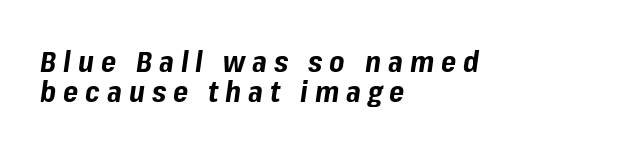
Q: Is the text bold? A: Yes.
Q: Is the text italic (slanted)? A: Yes, it leans right by about 8 degrees.
Q: Is the text underlined? A: No.
Q: How is the paragraph aligned? A: Left-aligned.
Q: Is the spacing between letters normal or unusually wide? A: Unusually wide.
Q: Is the spacing between lines tight, normal or loose? A: Tight.
Q: Width (condensed, normal, or wide)? A: Normal.
Q: Stroke contrast? A: Low.
Q: x-height? A: Medium.
Q: Monospaced? A: No.
